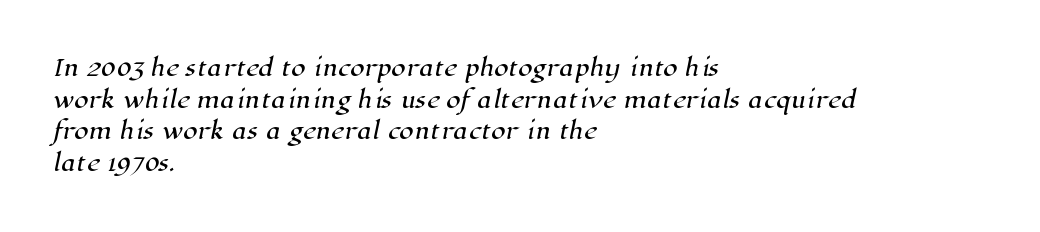
Horizontal alignment here is leftward, the default for most running prose. The line texture is even and compact thanks to regular tracking. Whoever set this chose a conventional vertical rhythm. Any mark beneath the type? The region is blank.
